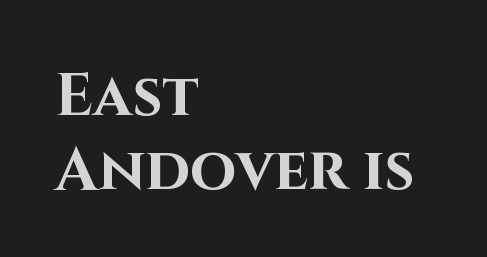
{"serif": "no", "italic": "no", "bold": "yes", "weight": "bold", "width": "normal", "stroke_contrast": "high", "x_height": "large", "monospaced": "no", "underline": "no", "align": "left", "line_spacing_ratio": 1.24, "letter_spacing": "normal", "letter_spacing_em": 0.0, "glyph_px": 60}
